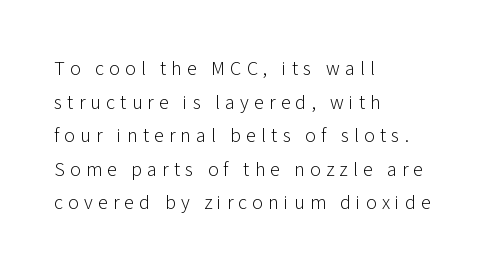
Q: Is the text bold? A: No.
Q: Is the text italic (slanted)? A: No, it is upright.
Q: Is the text underlined? A: No.
Q: How is the paragraph aligned? A: Left-aligned.
Q: Is the spacing between letters normal or unusually wide? A: Unusually wide.
Q: Is the spacing between lines tight, normal or loose? A: Normal.
